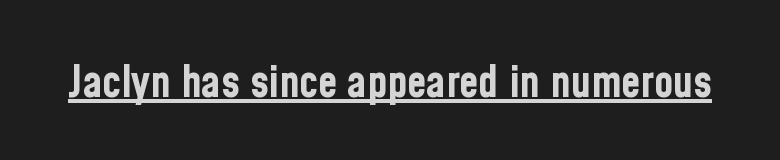
The image shows 44 px bold, condensed sans-serif type, upright; set normal letter spacing, underlined; low stroke contrast and a medium x-height.
